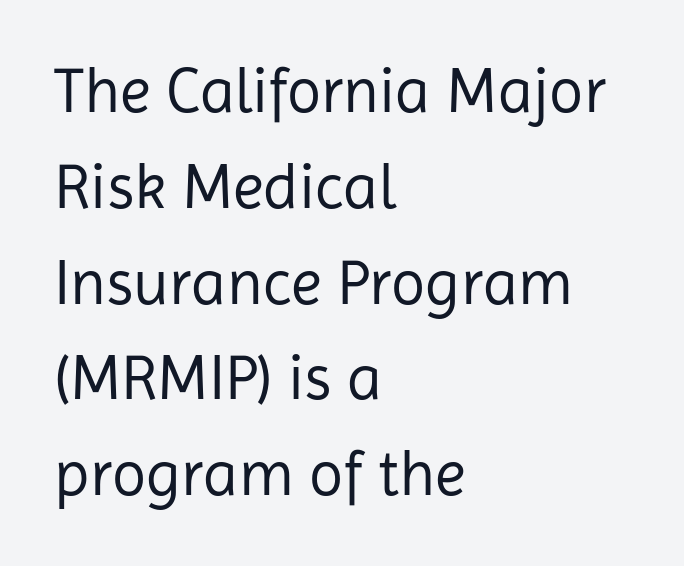
{"serif": "no", "italic": "no", "bold": "no", "weight": "regular", "width": "normal", "stroke_contrast": "low", "x_height": "medium", "monospaced": "no", "underline": "no", "align": "left", "line_spacing": "normal", "line_spacing_ratio": 1.52, "letter_spacing": "normal", "letter_spacing_em": 0.0, "glyph_px": 63}
